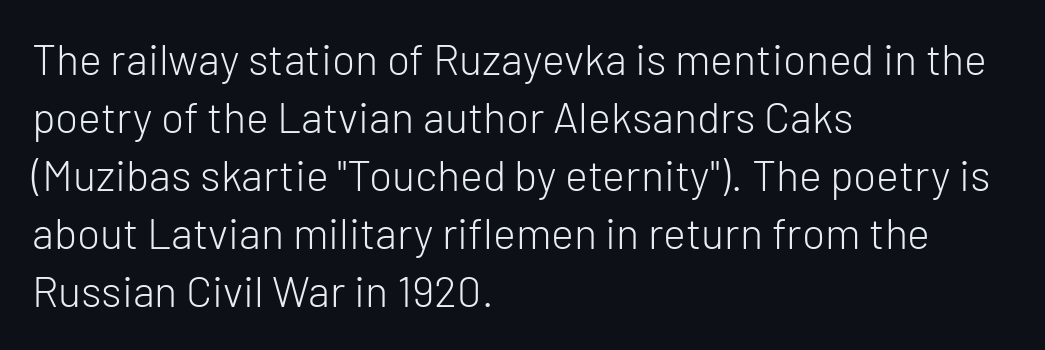
{"serif": "no", "italic": "no", "bold": "no", "weight": "light", "width": "normal", "stroke_contrast": "low", "x_height": "medium", "monospaced": "no", "underline": "no", "align": "left", "line_spacing": "normal", "line_spacing_ratio": 1.35, "letter_spacing": "normal", "letter_spacing_em": 0.0, "glyph_px": 43}
